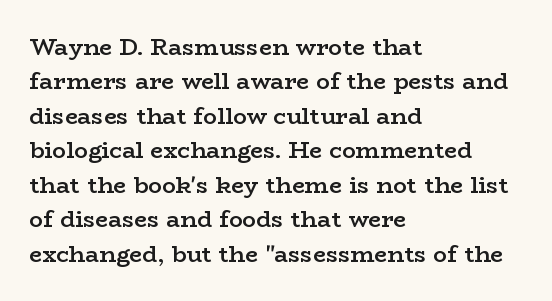
The sample has been set in demibold, a notch under bold. Students, observe: this is what conventionally led text looks like. All the whitespace from short lines collects on the right. Descenders are the only things crossing below the line.
